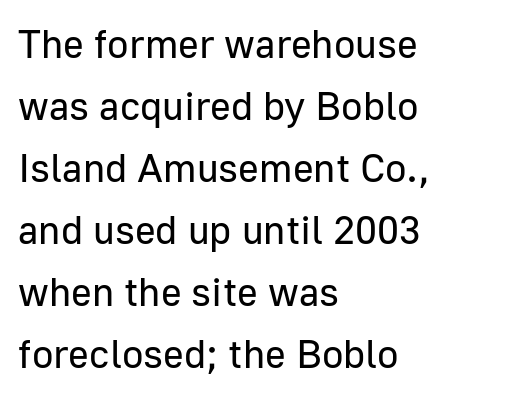
Q: Is the text bold? A: No.
Q: Is the text italic (slanted)? A: No, it is upright.
Q: Is the typeface a serif or a sans-serif typeface? A: Sans-serif.
Q: Is the text underlined? A: No.
Q: How is the paragraph aligned? A: Left-aligned.
Q: Is the spacing between letters normal or unusually wide? A: Normal.
Q: Is the spacing between lines tight, normal or loose? A: Normal.
Q: Width (condensed, normal, or wide)? A: Normal.
Q: Stroke contrast? A: Low.
Q: x-height? A: Medium.
Q: Monospaced? A: No.
